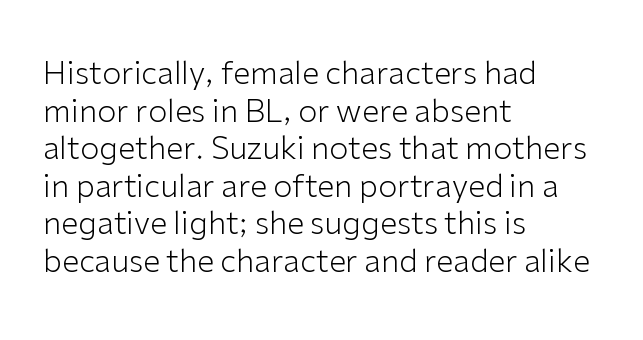
The image shows 31 px light sans-serif type, upright; set left-aligned, line spacing 1.21x, normal letter spacing, not underlined; low stroke contrast and a medium x-height.
